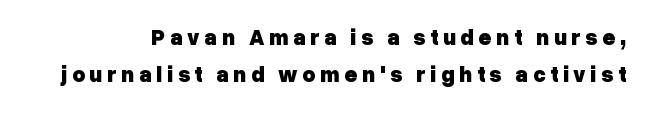
The image shows 22 px bold type, upright; set normal line spacing (1.69x), unusually wide letter spacing (+0.21 em), not underlined.
